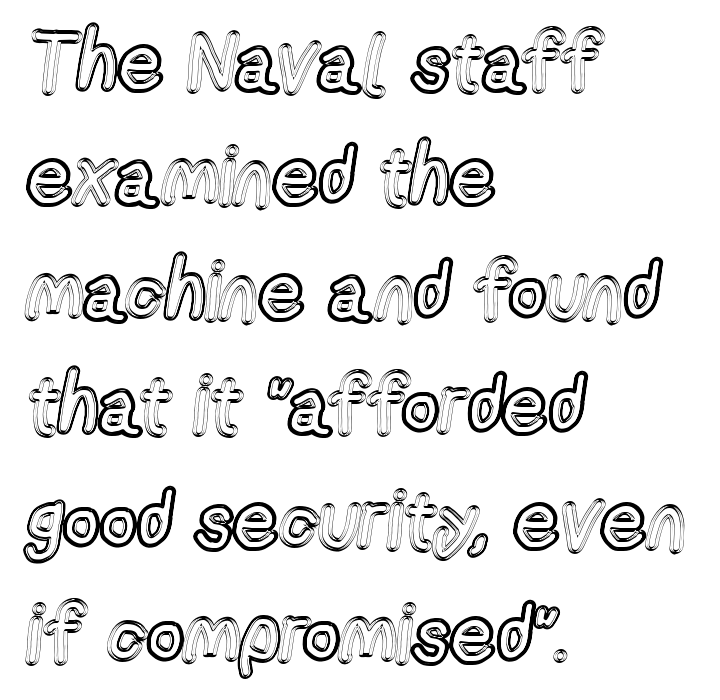
Q: Is the text italic (slanted)? A: Yes.
Q: Is the text underlined? A: No.
Q: How is the paragraph aligned? A: Left-aligned.
Q: Is the spacing between letters normal or unusually wide? A: Normal.
Q: Is the spacing between lines tight, normal or loose? A: Normal.
Q: Width (condensed, normal, or wide)? A: Condensed.
Q: x-height? A: Medium.
Q: Monospaced? A: No.
